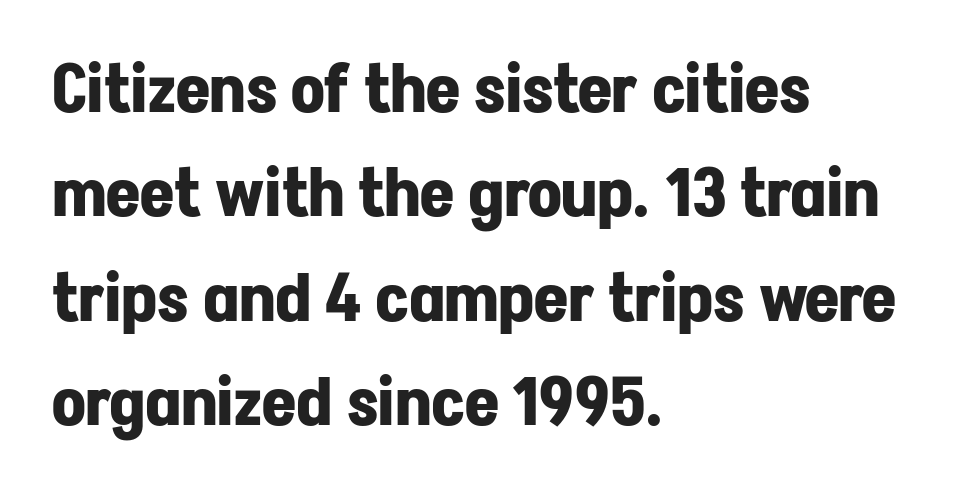
{"serif": "no", "italic": "no", "bold": "yes", "weight": "bold", "width": "normal", "stroke_contrast": "low", "x_height": "medium", "monospaced": "no", "underline": "no", "align": "left", "line_spacing": "normal", "line_spacing_ratio": 1.58, "letter_spacing": "normal", "letter_spacing_em": 0.0, "glyph_px": 66}
